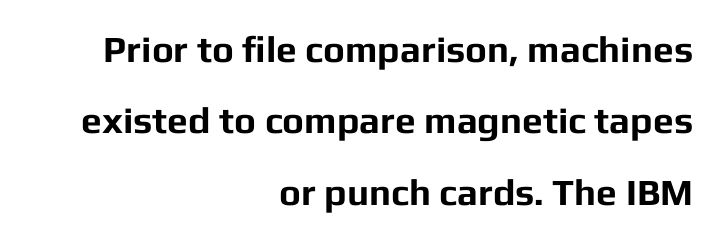
Q: Is the text bold? A: Yes.
Q: Is the text italic (slanted)? A: No, it is upright.
Q: Is the typeface a serif or a sans-serif typeface? A: Sans-serif.
Q: Is the text underlined? A: No.
Q: How is the paragraph aligned? A: Right-aligned.
Q: Is the spacing between letters normal or unusually wide? A: Normal.
Q: Is the spacing between lines tight, normal or loose? A: Loose.
Q: Width (condensed, normal, or wide)? A: Normal.
Q: Stroke contrast? A: Low.
Q: x-height? A: Medium.
Q: Monospaced? A: No.
